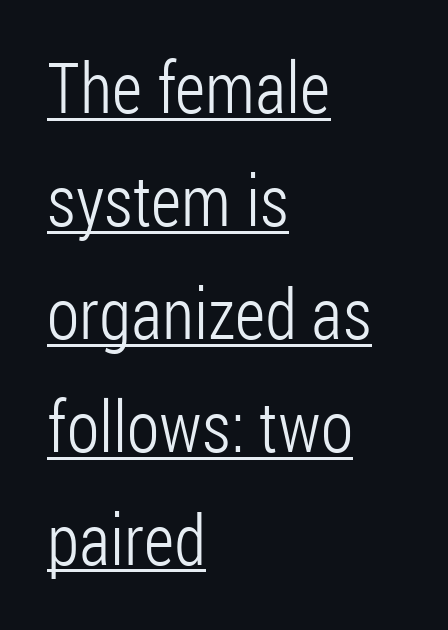
The axis of the letterforms is exactly vertical. Letters have the restrained weight of plain body copy at most. The leading is moderate, giving the passage an even texture. The typesetter chose a ragged-right arrangement here.
